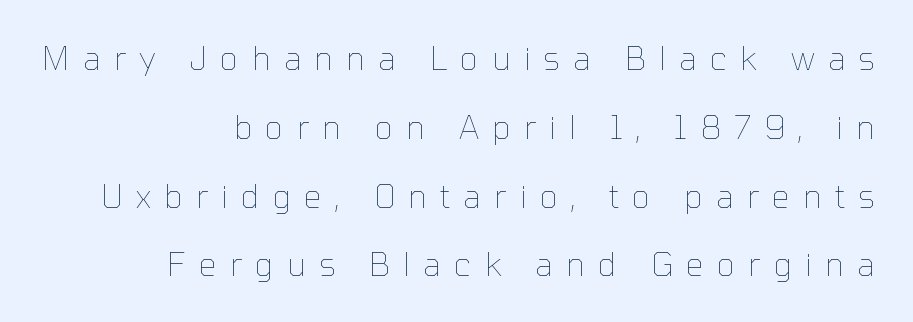
Q: Is the text bold? A: No.
Q: Is the text italic (slanted)? A: No, it is upright.
Q: Is the text underlined? A: No.
Q: How is the paragraph aligned? A: Right-aligned.
Q: Is the spacing between letters normal or unusually wide? A: Unusually wide.
Q: Is the spacing between lines tight, normal or loose? A: Loose.
Q: Width (condensed, normal, or wide)? A: Normal.
Q: Stroke contrast? A: Low.
Q: x-height? A: Medium.
Q: Monospaced? A: No.
